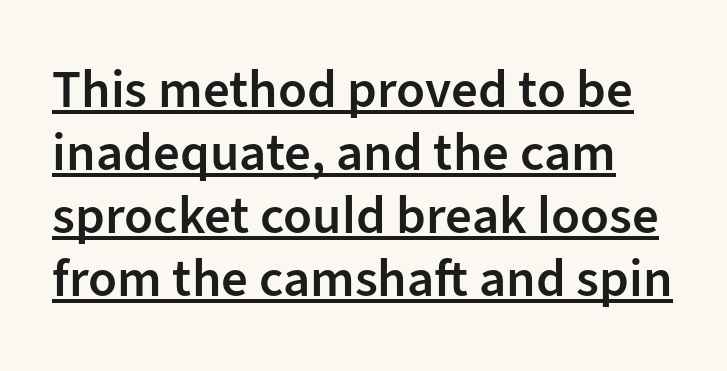
{"serif": "no", "italic": "no", "bold": "semi", "weight": "semibold", "width": "normal", "stroke_contrast": "low", "x_height": "medium", "monospaced": "no", "underline": "yes", "line_spacing_ratio": 1.19, "letter_spacing": "normal", "letter_spacing_em": 0.0, "glyph_px": 53}
